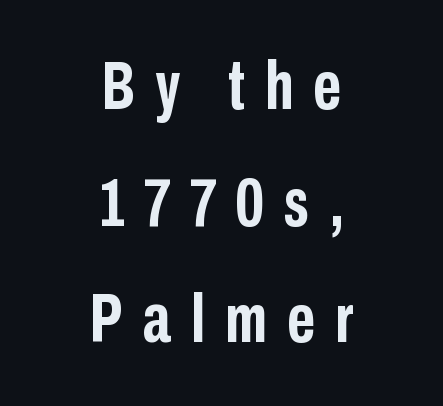
The image shows 69 px semibold, condensed sans-serif type, upright; set centered, normal line spacing (1.69x), unusually wide letter spacing (+0.29 em), not underlined; low stroke contrast and a medium x-height.
